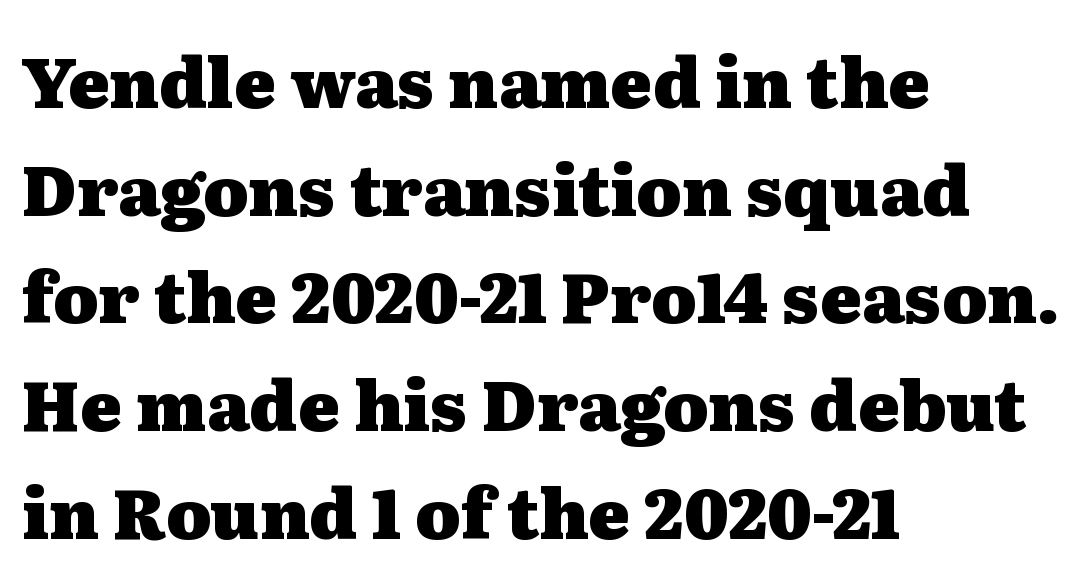
Q: Is the text bold? A: Yes.
Q: Is the text italic (slanted)? A: No, it is upright.
Q: Is the typeface a serif or a sans-serif typeface? A: Serif.
Q: Is the text underlined? A: No.
Q: How is the paragraph aligned? A: Left-aligned.
Q: Is the spacing between letters normal or unusually wide? A: Normal.
Q: Is the spacing between lines tight, normal or loose? A: Normal.
Q: Width (condensed, normal, or wide)? A: Wide.
Q: Stroke contrast? A: Medium.
Q: x-height? A: Medium.
Q: Monospaced? A: No.
